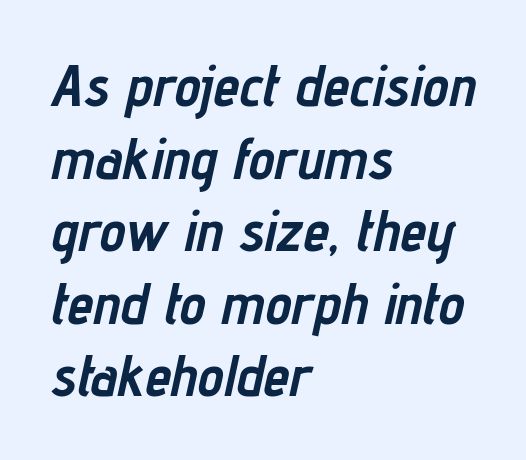
The image shows 59 px semibold, condensed type, italic (leaning right); set left-aligned, line spacing 1.23x, normal letter spacing, not underlined; low stroke contrast and a medium x-height.
